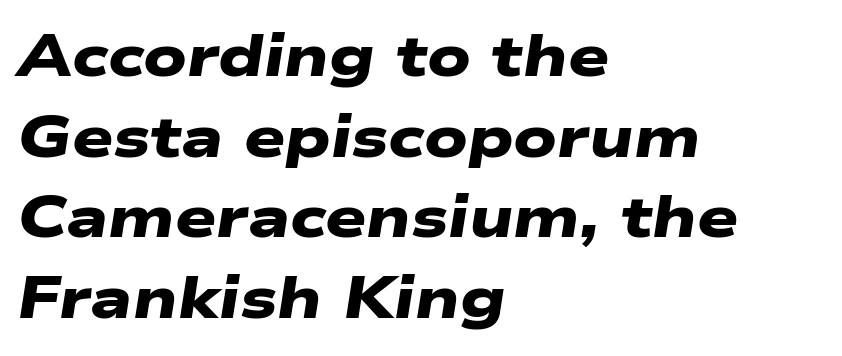
The image shows 58 px heavy, wide sans-serif type; set left-aligned, normal line spacing (1.39x), normal letter spacing, not underlined; low stroke contrast and a medium x-height.
